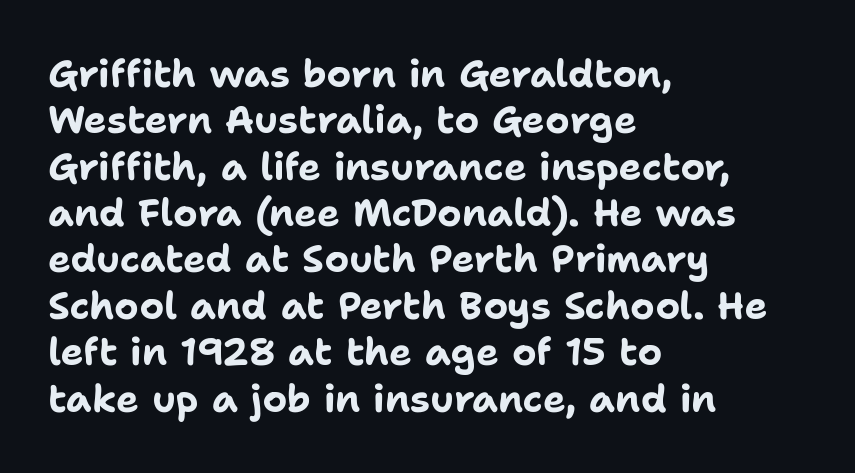
Q: Is the text bold? A: Yes.
Q: Is the text italic (slanted)? A: No, it is upright.
Q: Is the typeface a serif or a sans-serif typeface? A: Sans-serif.
Q: Is the text underlined? A: No.
Q: How is the paragraph aligned? A: Left-aligned.
Q: Is the spacing between letters normal or unusually wide? A: Normal.
Q: Width (condensed, normal, or wide)? A: Normal.
Q: Stroke contrast? A: Low.
Q: x-height? A: Medium.
Q: Monospaced? A: No.
